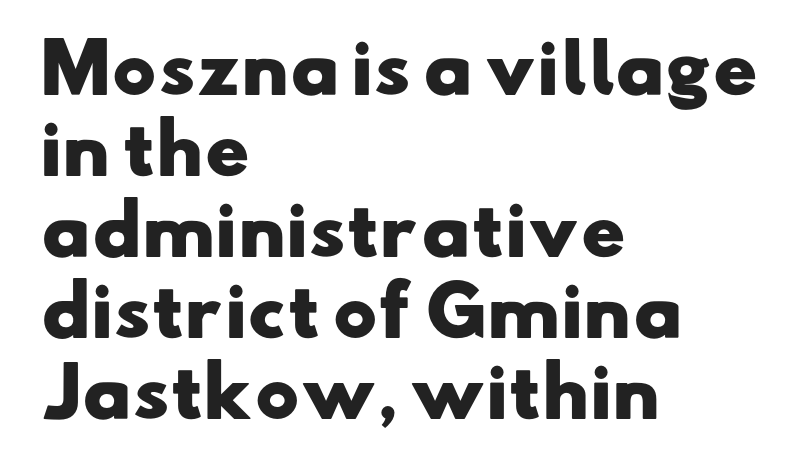
Q: Is the text bold? A: Yes.
Q: Is the typeface a serif or a sans-serif typeface? A: Sans-serif.
Q: Is the text underlined? A: No.
Q: How is the paragraph aligned? A: Left-aligned.
Q: Is the spacing between letters normal or unusually wide? A: Normal.
Q: Width (condensed, normal, or wide)? A: Wide.
Q: Stroke contrast? A: Low.
Q: x-height? A: Small.
Q: Monospaced? A: No.
